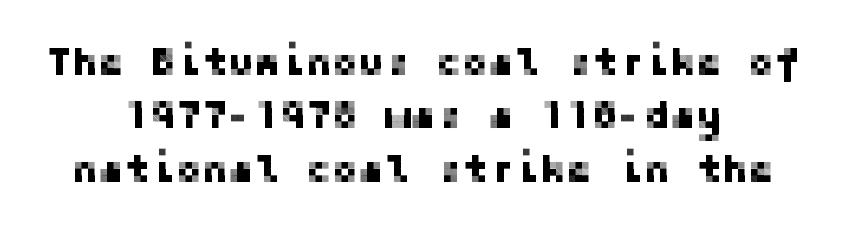
{"serif": "no", "italic": "no", "width": "normal", "stroke_contrast": "low", "x_height": "medium", "underline": "no", "align": "center", "line_spacing": "normal", "line_spacing_ratio": 1.37, "letter_spacing": "normal", "letter_spacing_em": 0.0, "glyph_px": 39}
